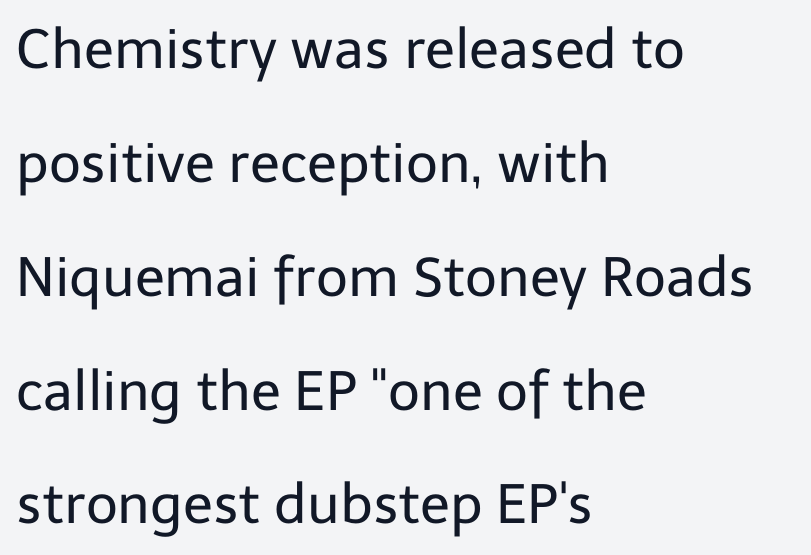
The image shows 55 px regular-weight sans-serif type, upright; set left-aligned, loose line spacing (2.07x), normal letter spacing, not underlined; low stroke contrast and a medium x-height.
